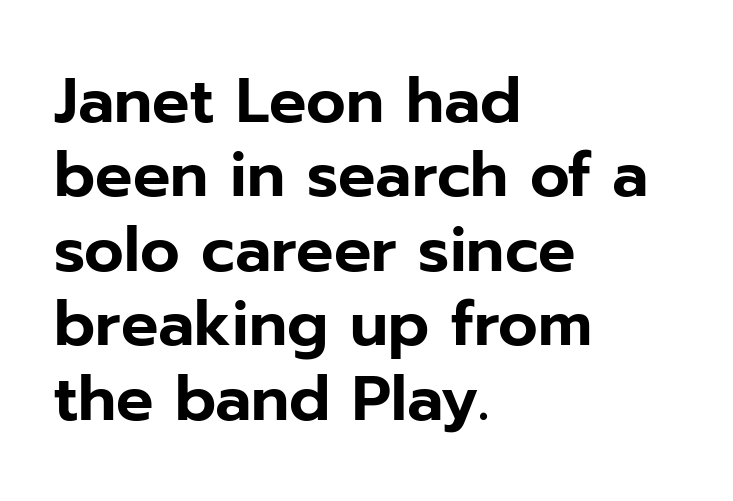
The gaps between neighbouring characters are ordinary and unremarkable. The lettering holds an erect, upright posture throughout. The strip under each line holds only bare page. The type family on display is of the sans-serif kind. Casual observation: everything's shoved over to the left.
